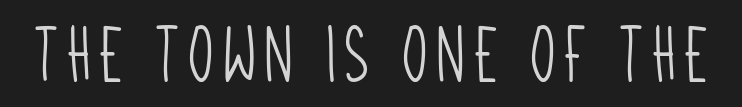
Are there feet on the stems? There aren't — it's a sans. Clear beneath every line of the passage. This reads as an unemphasized weight, regular at the heaviest. Spacing verdict: proportional, widths tailored to each character.
